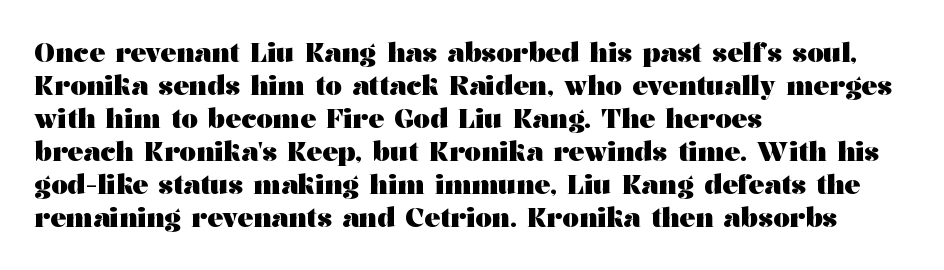
Q: Is the text bold? A: Yes.
Q: Is the text italic (slanted)? A: No, it is upright.
Q: Is the text underlined? A: No.
Q: How is the paragraph aligned? A: Left-aligned.
Q: Is the spacing between letters normal or unusually wide? A: Normal.
Q: Is the spacing between lines tight, normal or loose? A: Normal.
